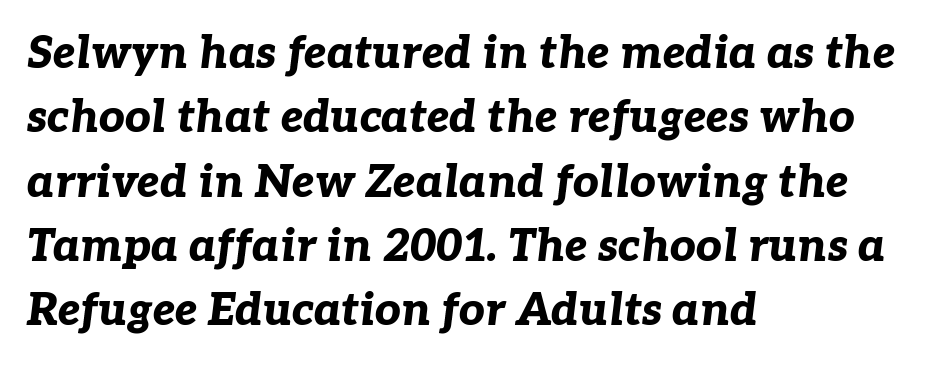
Q: Is the text bold? A: Yes.
Q: Is the text italic (slanted)? A: Yes, it leans right by about 7 degrees.
Q: Is the text underlined? A: No.
Q: How is the paragraph aligned? A: Left-aligned.
Q: Is the spacing between letters normal or unusually wide? A: Normal.
Q: Is the spacing between lines tight, normal or loose? A: Normal.
Q: Width (condensed, normal, or wide)? A: Normal.
Q: Stroke contrast? A: Low.
Q: x-height? A: Medium.
Q: Monospaced? A: No.
